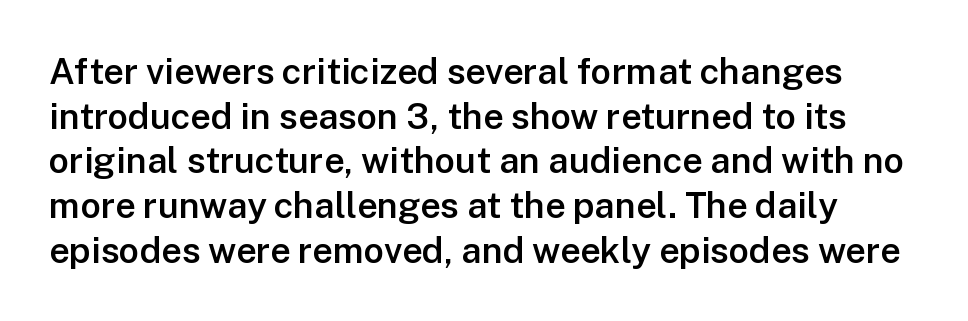
The image shows 36 px semibold sans-serif type, upright; set line spacing 1.24x, normal letter spacing, not underlined; low stroke contrast and a medium x-height.
